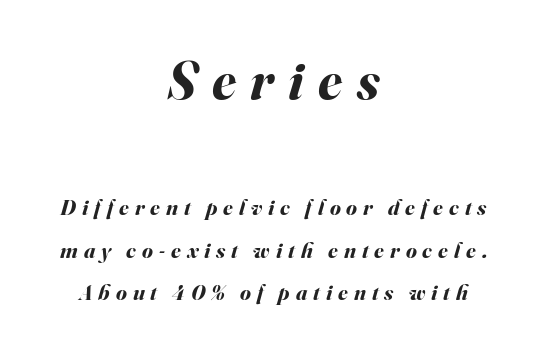
Q: Is the text bold? A: Yes.
Q: Is the text italic (slanted)? A: Yes, it leans right by about 16 degrees.
Q: Is the text underlined? A: No.
Q: How is the paragraph aligned? A: Centered.
Q: Is the spacing between letters normal or unusually wide? A: Unusually wide.
Q: Is the spacing between lines tight, normal or loose? A: Loose.
Q: Which block of text is set in a larger size, the first (top) or the second (bottom)? A: The first (top) one.
Q: Width (condensed, normal, or wide)? A: Normal.
Q: Stroke contrast? A: Medium.
Q: x-height? A: Small.
Q: Monospaced? A: No.
